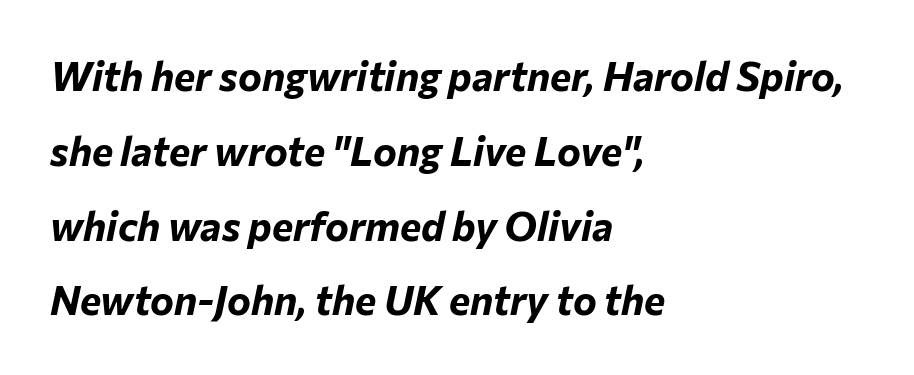
Note the varied advance widths — an 'i' is clearly narrower than an 'm'. Is the block centered? No — it sits flush against the left margin. The letters are slanted; this is an italic face. Here the glyphs are tracked normally, forming tight word shapes. Decoration check: the copy has no underline.
